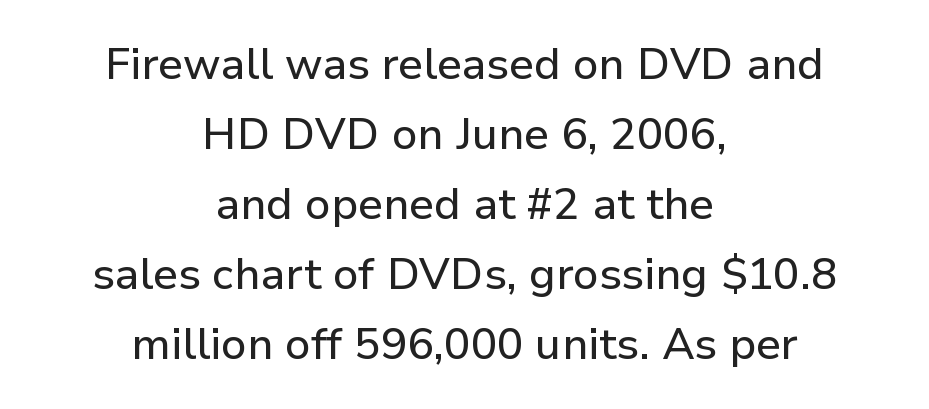
{"serif": "no", "italic": "no", "width": "normal", "stroke_contrast": "low", "x_height": "medium", "monospaced": "no", "underline": "no", "align": "center", "line_spacing": "normal", "line_spacing_ratio": 1.59, "letter_spacing": "normal", "letter_spacing_em": 0.0, "glyph_px": 44}
